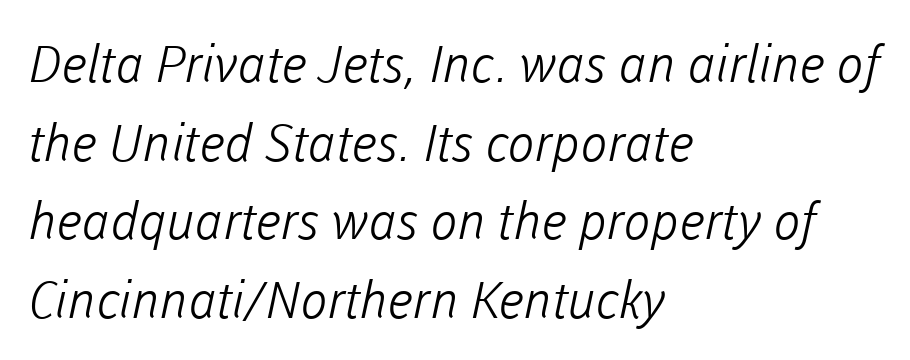
The image shows 51 px light sans-serif type; set left-aligned, normal line spacing (1.54x), normal letter spacing, not underlined; low stroke contrast and a medium x-height.
